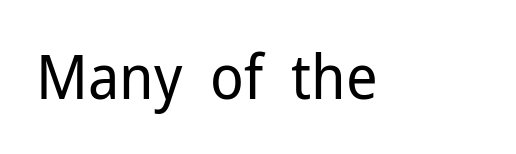
You could not count columns in this text — the font is proportionally spaced. The letters sit at their default tracking, neither squeezed nor spread. Anything drawn beneath the words? Only blank space. Upright lettering throughout. I'd call this a sans setting — the letters go barefoot. Is the stroke heavy? The answer is a plain regular-or-lighter.
